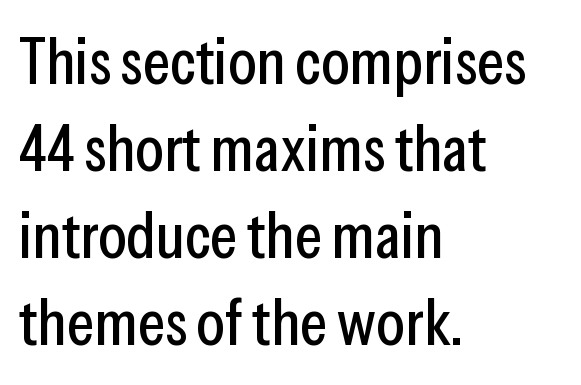
The image shows 65 px condensed sans-serif type, upright; set left-aligned, normal line spacing (1.34x), normal letter spacing, not underlined; low stroke contrast and a medium x-height.
